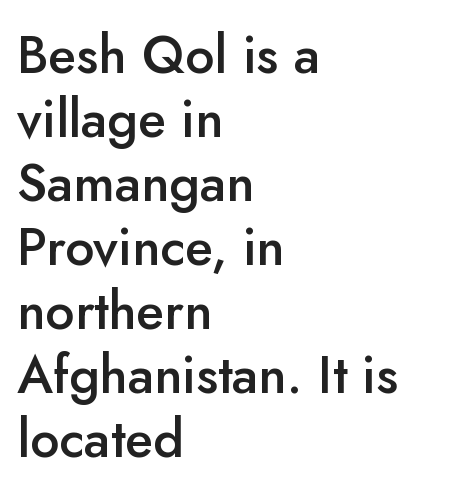
Q: Is the text bold? A: Semi-bold.
Q: Is the text italic (slanted)? A: No, it is upright.
Q: Is the typeface a serif or a sans-serif typeface? A: Sans-serif.
Q: Is the text underlined? A: No.
Q: How is the paragraph aligned? A: Left-aligned.
Q: Is the spacing between letters normal or unusually wide? A: Normal.
Q: Width (condensed, normal, or wide)? A: Normal.
Q: Stroke contrast? A: Low.
Q: x-height? A: Small.
Q: Monospaced? A: No.
